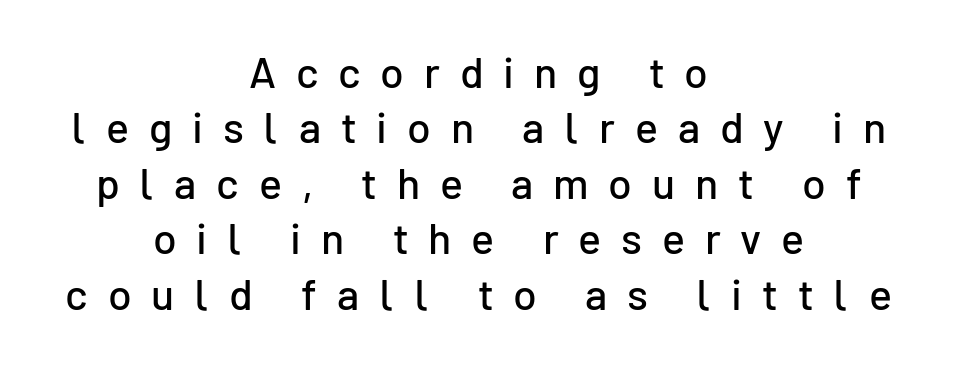
The image shows 43 px sans-serif type, upright; set centered, normal line spacing (1.29x), unusually wide letter spacing (+0.46 em), not underlined; low stroke contrast and a medium x-height.
